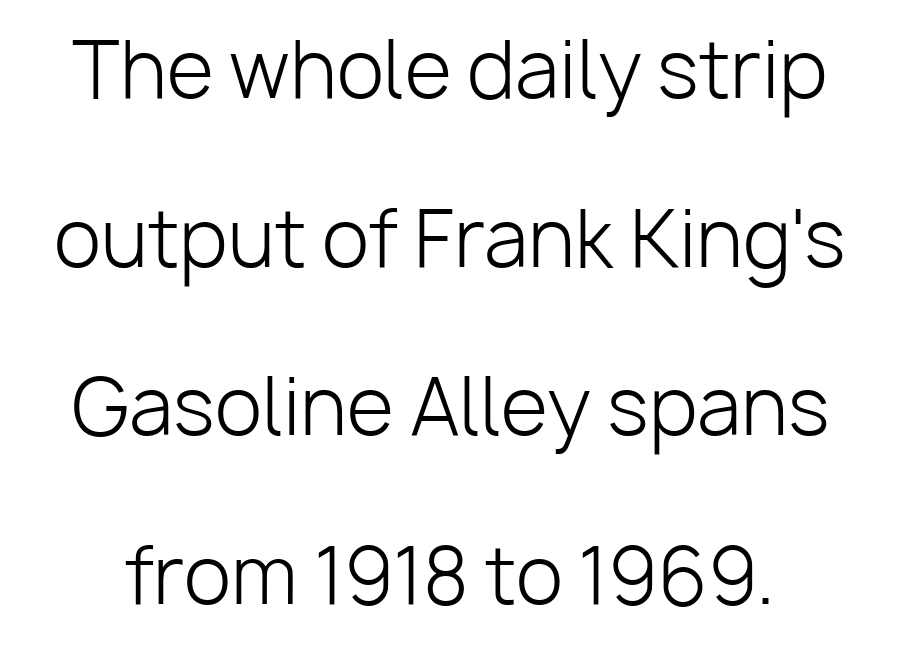
{"serif": "no", "italic": "no", "bold": "no", "weight": "light", "width": "normal", "stroke_contrast": "low", "x_height": "medium", "monospaced": "no", "underline": "no", "line_spacing": "loose", "line_spacing_ratio": 2.19, "letter_spacing": "normal", "letter_spacing_em": 0.0, "glyph_px": 77}
